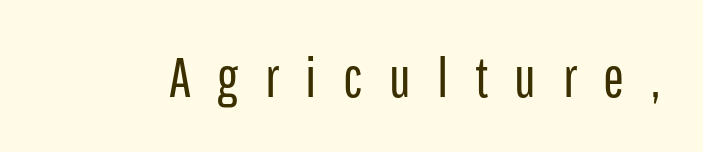
Q: Is the text bold? A: No.
Q: Is the text italic (slanted)? A: No, it is upright.
Q: Is the typeface a serif or a sans-serif typeface? A: Sans-serif.
Q: Is the text underlined? A: No.
Q: Is the spacing between letters normal or unusually wide? A: Unusually wide.
Q: Width (condensed, normal, or wide)? A: Condensed.
Q: Stroke contrast? A: Low.
Q: x-height? A: Medium.
Q: Monospaced? A: No.
